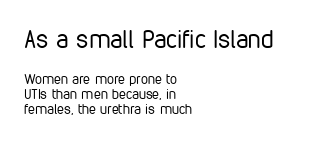
Q: Is the text bold? A: No.
Q: Is the text italic (slanted)? A: No, it is upright.
Q: Is the text underlined? A: No.
Q: How is the paragraph aligned? A: Left-aligned.
Q: Is the spacing between letters normal or unusually wide? A: Normal.
Q: Is the spacing between lines tight, normal or loose? A: Tight.
Q: Which block of text is set in a larger size, the first (top) or the second (bottom)? A: The first (top) one.
